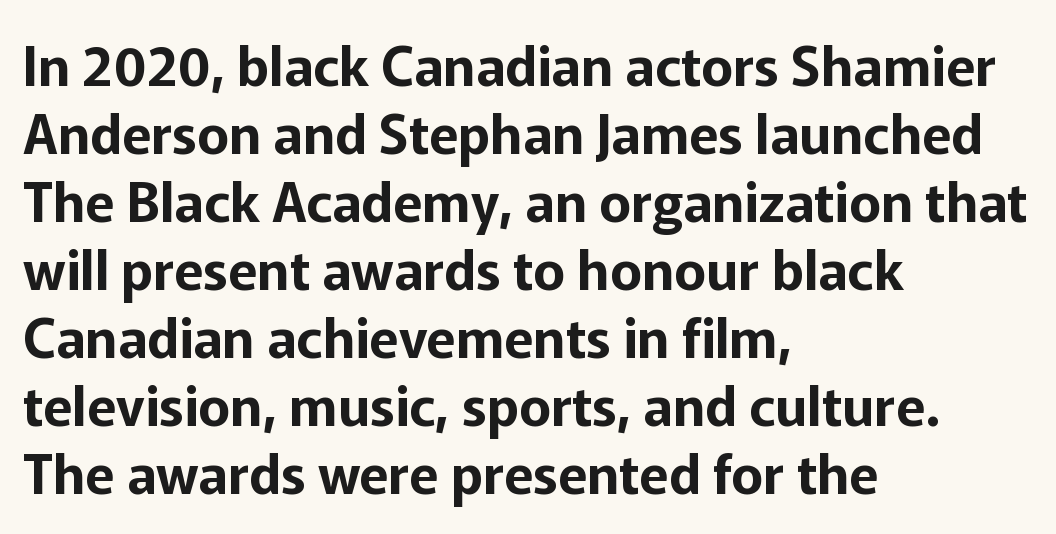
Reading down the column, the eye jumps a familiar distance to each next line. The letters stand straight up with perfectly vertical stems. Observe the ordinary spacing: letters are neighbours, not strangers. This sample has the flowing, uneven cadence of proportional lettering. Caption: multi-line text, flush left, ragged right.
